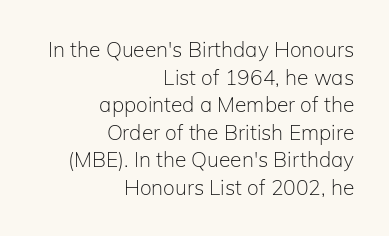
Q: Is the text bold? A: No.
Q: Is the text italic (slanted)? A: No, it is upright.
Q: Is the text underlined? A: No.
Q: How is the paragraph aligned? A: Right-aligned.
Q: Is the spacing between letters normal or unusually wide? A: Normal.
Q: Is the spacing between lines tight, normal or loose? A: Normal.
